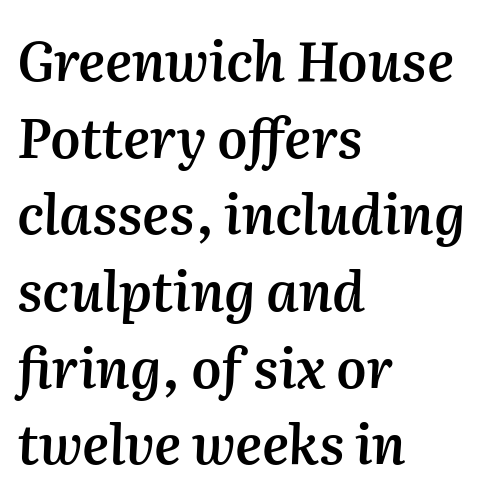
{"italic": "yes", "lean": "right", "slant_degrees": 2, "bold": "semi", "weight": "semibold", "width": "normal", "stroke_contrast": "medium", "x_height": "medium", "monospaced": "no", "underline": "no", "align": "left", "line_spacing": "normal", "line_spacing_ratio": 1.42, "letter_spacing": "normal", "letter_spacing_em": 0.0, "glyph_px": 54}
